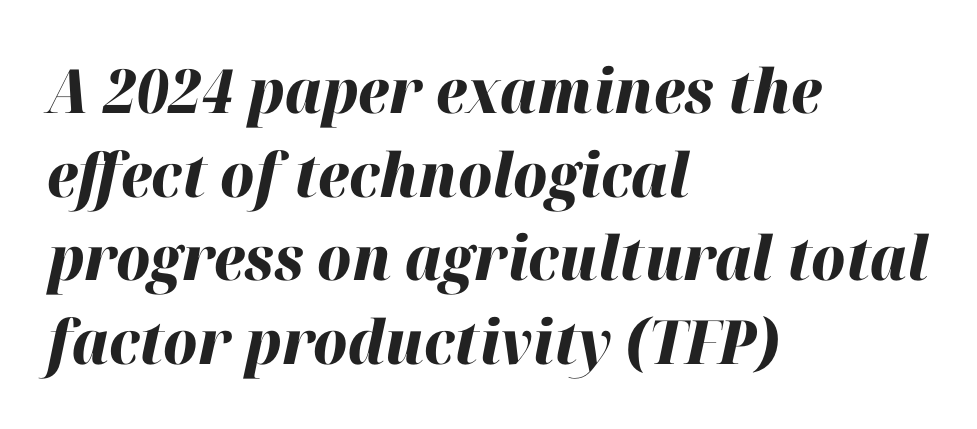
{"italic": "yes", "lean": "right", "slant_degrees": 12, "bold": "yes", "weight": "heavy", "width": "normal", "stroke_contrast": "high", "x_height": "medium", "monospaced": "no", "underline": "no", "align": "left", "line_spacing": "normal", "line_spacing_ratio": 1.37, "letter_spacing": "normal", "letter_spacing_em": 0.0, "glyph_px": 61}
